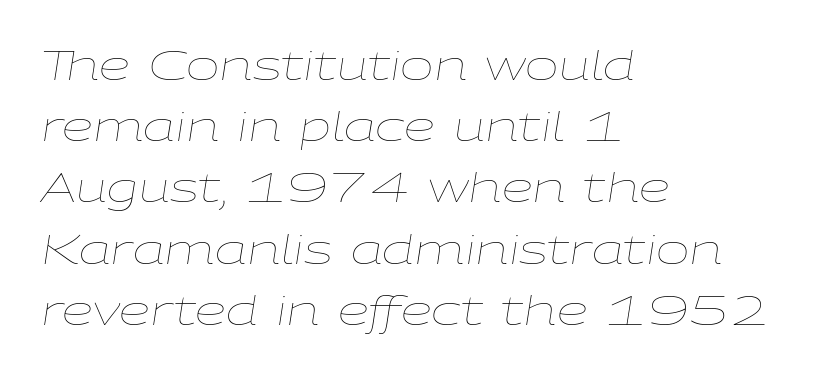
{"italic": "yes", "lean": "right", "slant_degrees": 9, "bold": "no", "weight": "thin", "width": "wide", "stroke_contrast": "low", "x_height": "medium", "monospaced": "no", "underline": "no", "align": "left", "line_spacing": "normal", "line_spacing_ratio": 1.53, "letter_spacing": "normal", "letter_spacing_em": 0.0, "glyph_px": 40}
